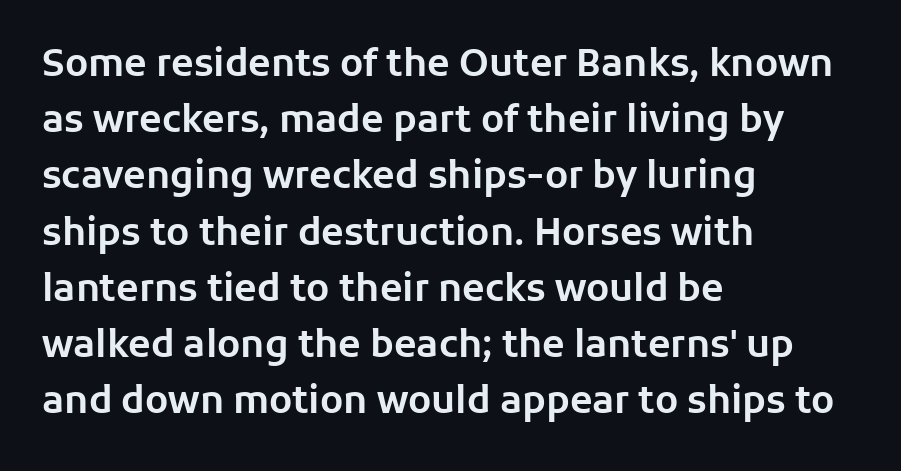
{"serif": "no", "italic": "no", "width": "normal", "stroke_contrast": "low", "x_height": "medium", "monospaced": "no", "underline": "no", "align": "left", "line_spacing": "normal", "line_spacing_ratio": 1.52, "letter_spacing": "normal", "letter_spacing_em": 0.0, "glyph_px": 37}
